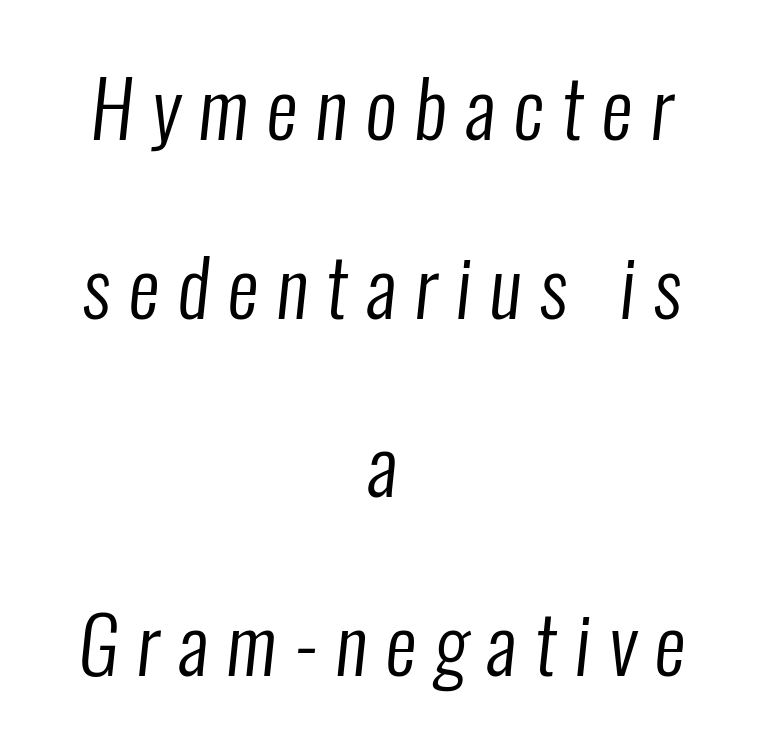
{"serif": "no", "bold": "no", "weight": "regular", "width": "condensed", "stroke_contrast": "low", "x_height": "medium", "monospaced": "no", "underline": "no", "align": "center", "line_spacing": "loose", "line_spacing_ratio": 2.29, "letter_spacing": "wide", "letter_spacing_em": 0.23, "glyph_px": 78}
